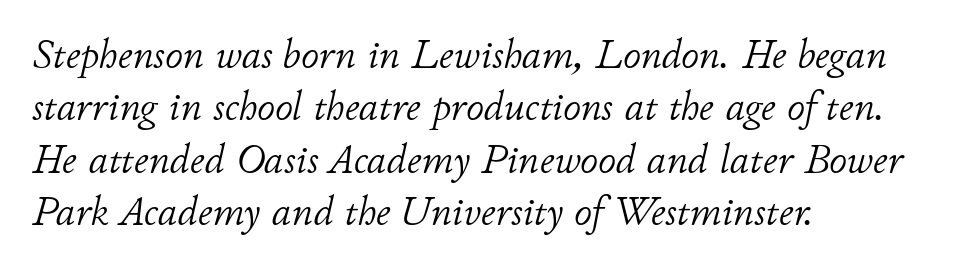
Q: Is the text bold? A: No.
Q: Is the text italic (slanted)? A: Yes, it leans right by about 11 degrees.
Q: Is the text underlined? A: No.
Q: How is the paragraph aligned? A: Left-aligned.
Q: Is the spacing between letters normal or unusually wide? A: Normal.
Q: Is the spacing between lines tight, normal or loose? A: Normal.
Q: Width (condensed, normal, or wide)? A: Normal.
Q: Stroke contrast? A: Low.
Q: x-height? A: Small.
Q: Monospaced? A: No.
